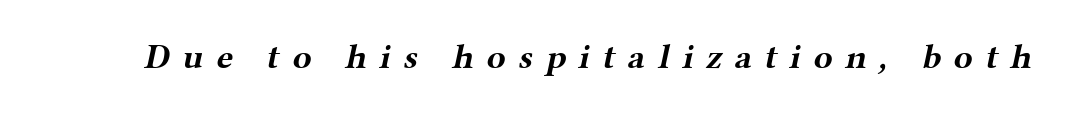
{"serif": "yes", "bold": "yes", "weight": "bold", "width": "wide", "stroke_contrast": "medium", "x_height": "medium", "monospaced": "no", "underline": "no", "letter_spacing": "wide", "letter_spacing_em": 0.36, "glyph_px": 35}
